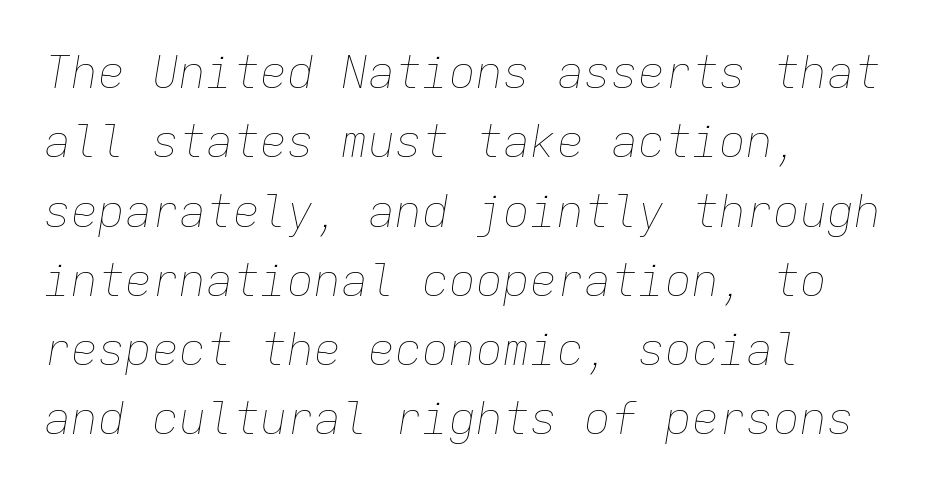
The image shows 45 px thin type, italic (leaning right), monospaced; set left-aligned, normal line spacing (1.54x), normal letter spacing, not underlined; low stroke contrast and a medium x-height.
